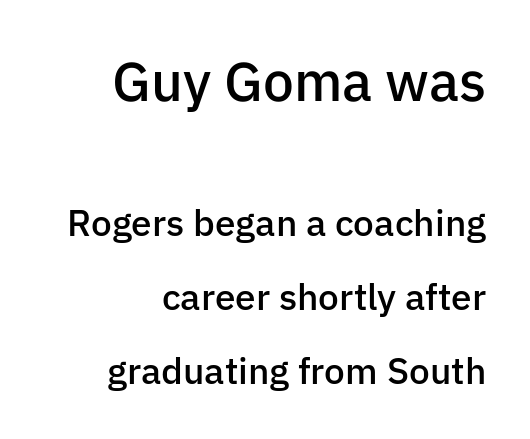
The vertical gap from one line to the next is large. Look at the stroke-to-counter ratio: somewhat heavy, a semibold. Posture: vertical. This rendering employs a face without finishing strokes, i.e., a sans-serif. Is the letter spacing exaggerated? No — it looks like the ordinary default. Caption: upper text group enlarged, lower text group reduced.
